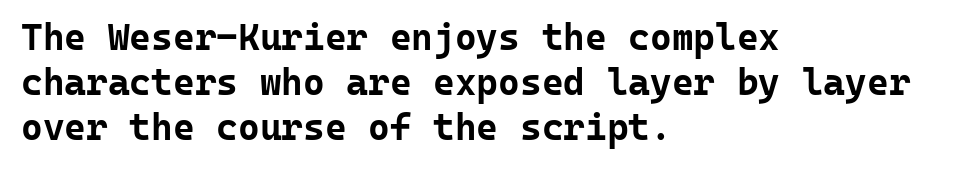
The image shows 37 px bold sans-serif type, upright, monospaced; set left-aligned, line spacing 1.21x, normal letter spacing, not underlined; low stroke contrast and a medium x-height.
